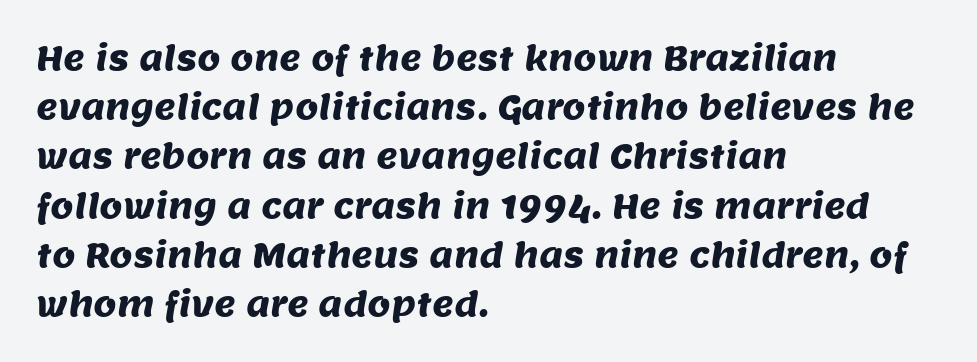
The image shows 33 px sans-serif type; set left-aligned, normal line spacing (1.49x), normal letter spacing, not underlined; medium stroke contrast and a large x-height.
